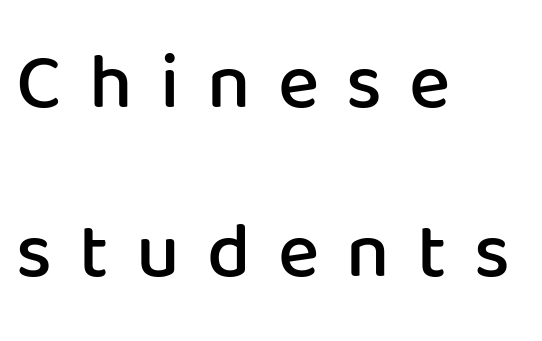
Line starts are locked; line ends wander. This is roman type, the default non-slanted kind. Here the designer chose a conventional face with non-uniform glyph widths. Serifs: no, the terminals of the letterforms are clean. Each word looks stretched out because of the extra space between its letters.
